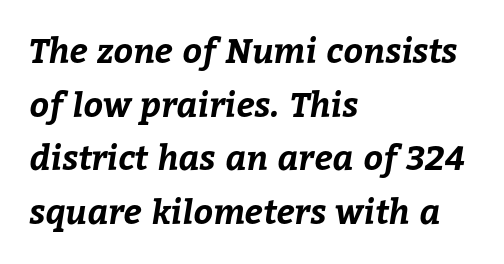
The image shows 34 px bold type; set left-aligned, normal line spacing (1.58x), normal letter spacing, not underlined; low stroke contrast and a medium x-height.
